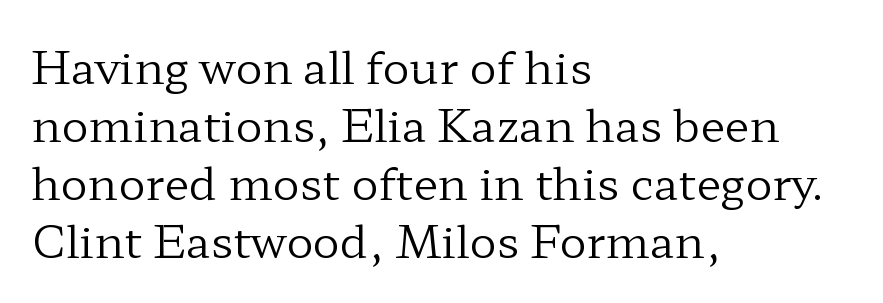
The face used here is rendered with its standard letterfit. Caption: multi-line text, flush left, ragged right. Compared with typical paragraphs, the rows here are spaced about the same. Summary of weight: not heavy and not bold.
